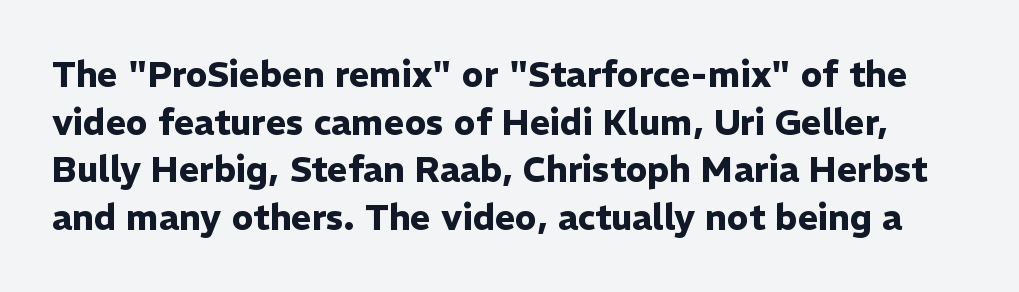
The image shows 35 px heavy sans-serif type, upright; set normal line spacing (1.36x), normal letter spacing, not underlined; low stroke contrast and a medium x-height.
